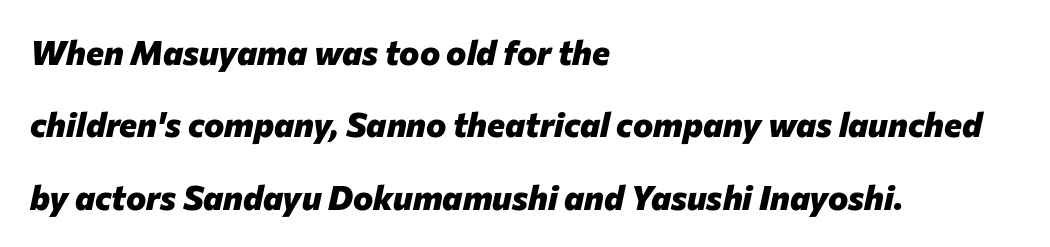
{"italic": "yes", "lean": "right", "slant_degrees": 12, "bold": "yes", "weight": "heavy", "width": "normal", "stroke_contrast": "low", "x_height": "medium", "monospaced": "no", "underline": "no", "align": "left", "line_spacing": "loose", "line_spacing_ratio": 2.13, "letter_spacing": "normal", "letter_spacing_em": 0.0, "glyph_px": 34}
